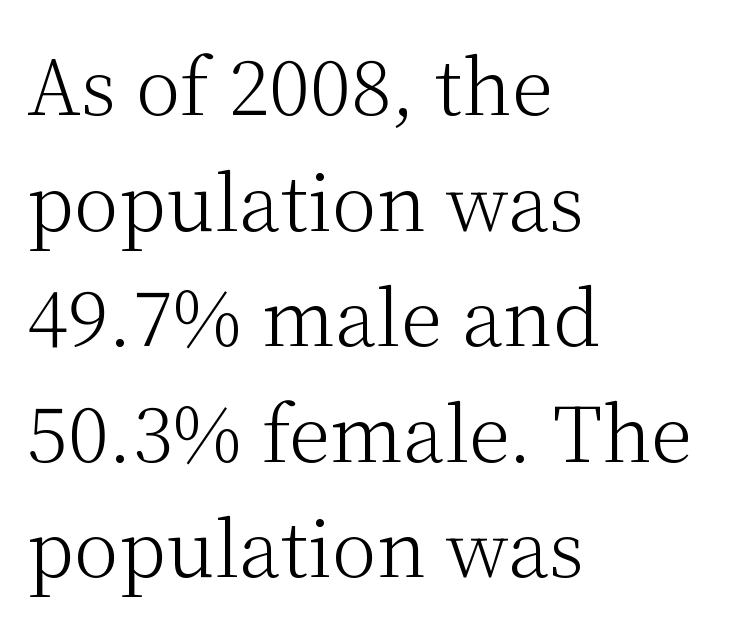
Line beginnings align vertically; line endings do not. Each new line begins a customary step beneath the previous one. What stands out about the letter spacing? Nothing — it is the standard amount. To sum up the face: it has serifs. Here the designer chose a conventional face with non-uniform glyph widths.
